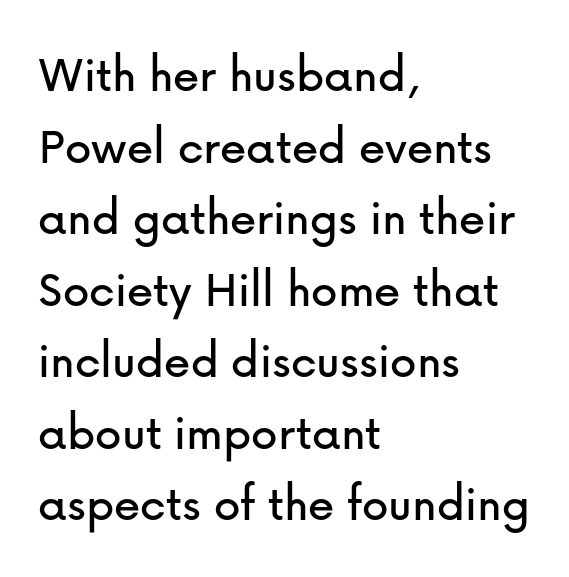
The image shows 53 px sans-serif type, upright; set left-aligned, normal line spacing (1.35x), normal letter spacing, not underlined; low stroke contrast and a medium x-height.
